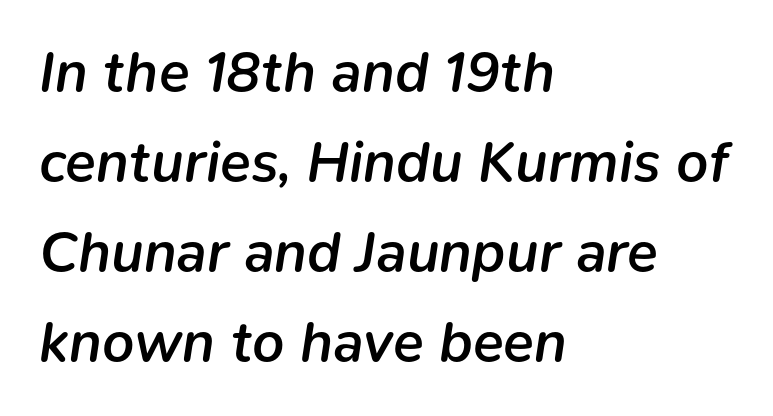
Q: Is the text bold? A: Semi-bold.
Q: Is the text italic (slanted)? A: Yes, it leans right by about 9 degrees.
Q: Is the text underlined? A: No.
Q: How is the paragraph aligned? A: Left-aligned.
Q: Is the spacing between letters normal or unusually wide? A: Normal.
Q: Is the spacing between lines tight, normal or loose? A: Normal.
Q: Width (condensed, normal, or wide)? A: Normal.
Q: Stroke contrast? A: Low.
Q: x-height? A: Medium.
Q: Monospaced? A: No.
